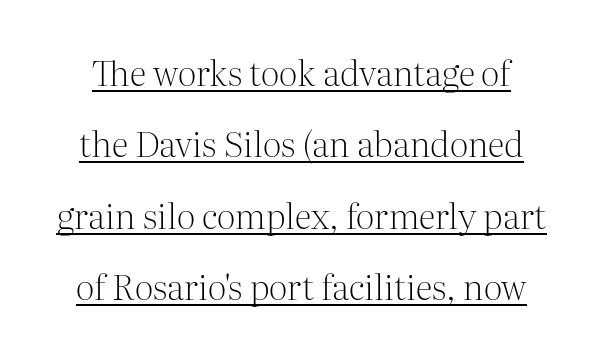
Q: Is the text bold? A: No.
Q: Is the text italic (slanted)? A: No, it is upright.
Q: Is the typeface a serif or a sans-serif typeface? A: Serif.
Q: Is the text underlined? A: Yes.
Q: Is the spacing between letters normal or unusually wide? A: Normal.
Q: Is the spacing between lines tight, normal or loose? A: Loose.
Q: Width (condensed, normal, or wide)? A: Normal.
Q: Stroke contrast? A: Medium.
Q: x-height? A: Medium.
Q: Monospaced? A: No.
